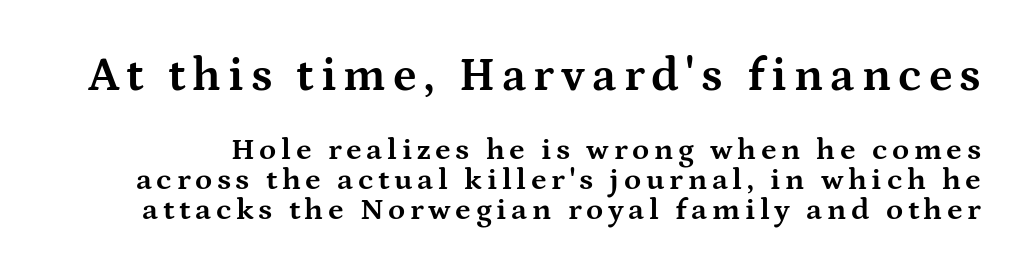
{"serif": "yes", "italic": "no", "bold": "yes", "weight": "bold", "width": "wide", "stroke_contrast": "medium", "x_height": "medium", "monospaced": "no", "underline": "no", "line_spacing": "tight", "line_spacing_ratio": 0.97, "larger_block": "first", "size_ratio": 1.52, "glyph_px": 47}
